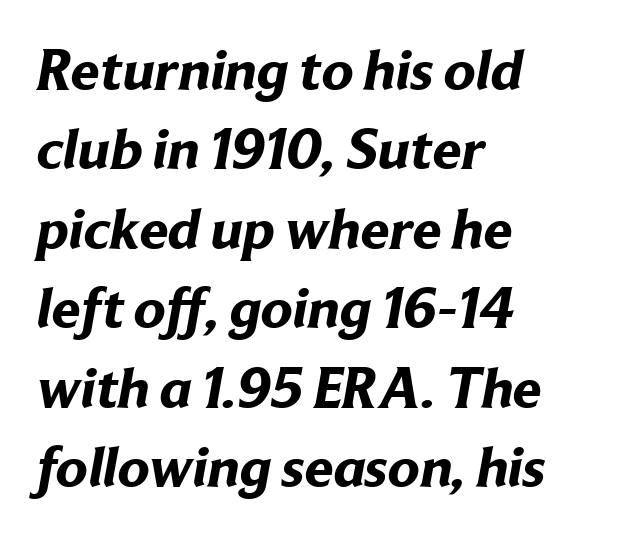
The letters advance in unequal steps, a hallmark of proportional type. These lines are composed in type without serifs. Letters rest on an invisible, unmarked baseline. The passage shown is emphatically bold.
